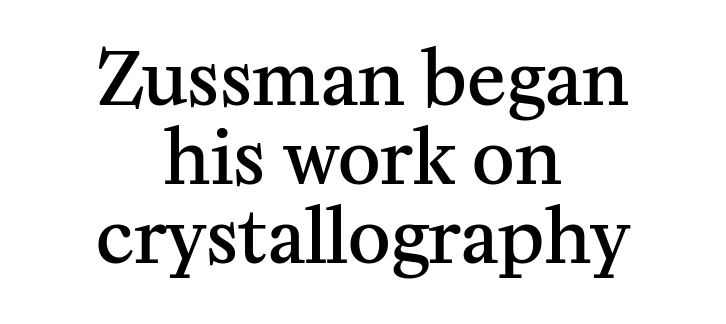
Q: Is the text bold? A: Semi-bold.
Q: Is the text italic (slanted)? A: No, it is upright.
Q: Is the typeface a serif or a sans-serif typeface? A: Serif.
Q: Is the text underlined? A: No.
Q: How is the paragraph aligned? A: Centered.
Q: Is the spacing between letters normal or unusually wide? A: Normal.
Q: Is the spacing between lines tight, normal or loose? A: Tight.
Q: Width (condensed, normal, or wide)? A: Normal.
Q: Stroke contrast? A: Medium.
Q: x-height? A: Medium.
Q: Monospaced? A: No.
